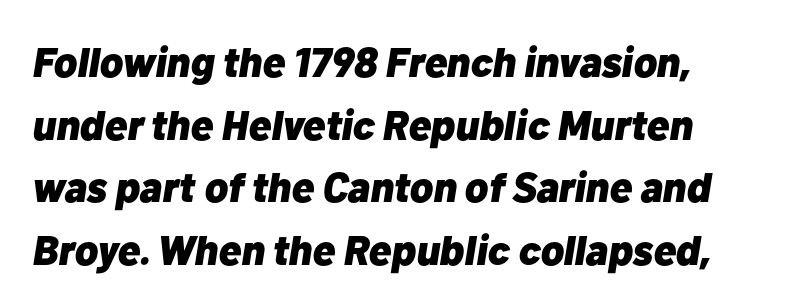
Vertically, the passage feels balanced, rows spaced as you'd expect. The space beneath each line is pristine and unruled. Is the letter spacing exaggerated? No — it looks like the ordinary default. Varying glyph widths throughout — classic text-font behaviour.
